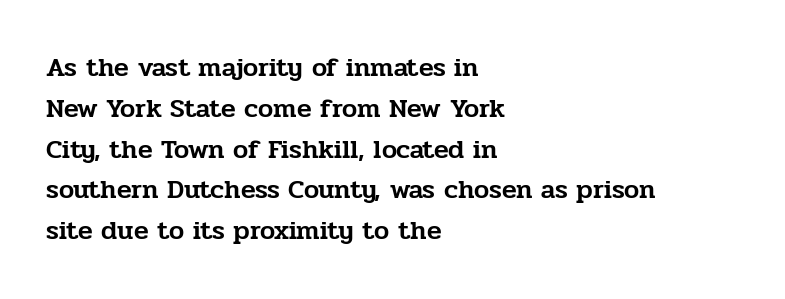
The typography opts for an upright posture over an oblique one. Descenders hang freely into open space. The rag falls on the right side of this text block. No extra tracking has been applied to these lines. Does the leading feel generous? No, just average.
